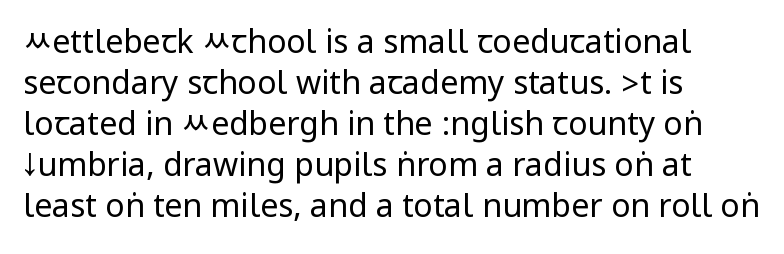
Q: Is the text bold? A: No.
Q: Is the text italic (slanted)? A: No, it is upright.
Q: Is the typeface a serif or a sans-serif typeface? A: Sans-serif.
Q: Is the text underlined? A: No.
Q: How is the paragraph aligned? A: Left-aligned.
Q: Is the spacing between letters normal or unusually wide? A: Normal.
Q: Is the spacing between lines tight, normal or loose? A: Normal.
Q: Width (condensed, normal, or wide)? A: Condensed.
Q: Stroke contrast? A: Low.
